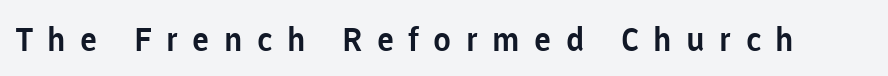
Q: Is the text italic (slanted)? A: No, it is upright.
Q: Is the typeface a serif or a sans-serif typeface? A: Sans-serif.
Q: Is the text underlined? A: No.
Q: Is the spacing between letters normal or unusually wide? A: Unusually wide.
Q: Width (condensed, normal, or wide)? A: Normal.
Q: Stroke contrast? A: Low.
Q: x-height? A: Medium.
Q: Monospaced? A: No.
